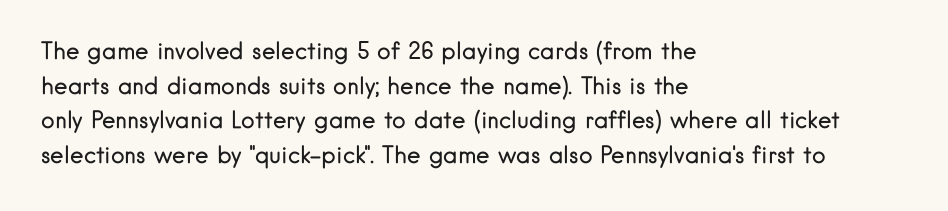
Vertical strokes here are truly vertical. Is the block centered? No — it sits flush against the left margin. Standard letterfit; no display-style spreading of the glyphs. This is not heavy type; no bold has been used.
